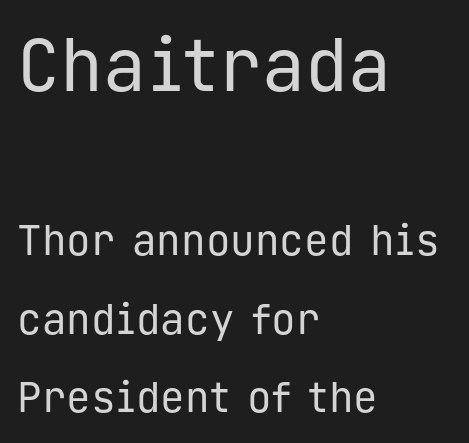
Compared with a typical body face, this is equally light or lighter still. The designer dialed line spacing up above the default. Think of a typewriter: that constant character pitch is what you see here. The text block is weighted toward the left margin, trailing off unevenly rightward.
